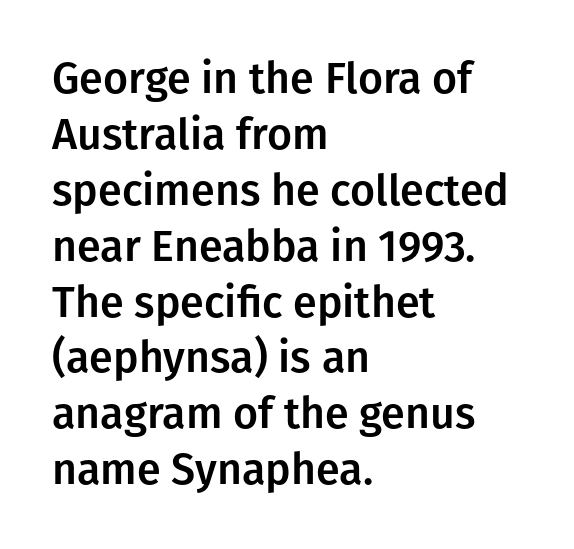
Notice how the passage keeps a crisp vertical edge on the left only. No extra tracking has been applied to these lines. Letterform terminals end flat and unadorned throughout the passage. Do the characters align in a grid? No, the font is proportional.
